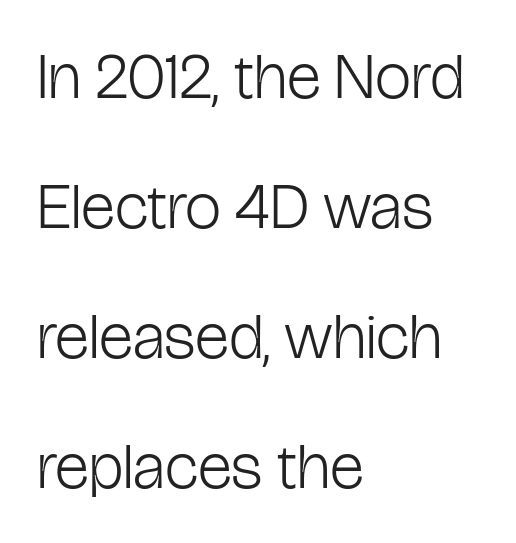
Glance below the letters and you will spot only blank space. The lettering stays uniformly vertical, giving the passage a roman look. The rendering shows plain stroke endings on the letterforms — a sans-serif design. Successive baselines arrive slowly, with a big drop between each.
